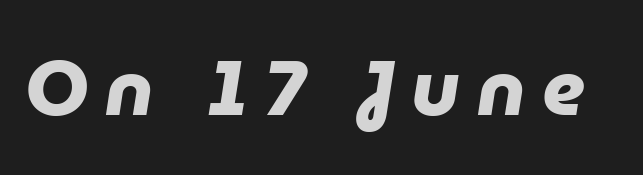
Q: Is the text bold? A: Yes.
Q: Is the typeface a serif or a sans-serif typeface? A: Sans-serif.
Q: Is the text underlined? A: No.
Q: Is the spacing between letters normal or unusually wide? A: Unusually wide.
Q: Width (condensed, normal, or wide)? A: Normal.
Q: Stroke contrast? A: Low.
Q: x-height? A: Medium.
Q: Monospaced? A: No.
